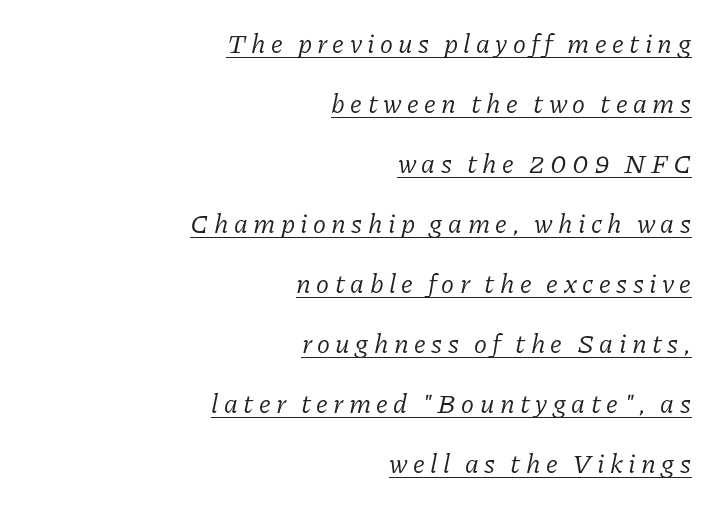
Q: Is the text bold? A: No.
Q: Is the text italic (slanted)? A: Yes, it leans right by about 11 degrees.
Q: Is the text underlined? A: Yes.
Q: How is the paragraph aligned? A: Right-aligned.
Q: Is the spacing between letters normal or unusually wide? A: Unusually wide.
Q: Is the spacing between lines tight, normal or loose? A: Loose.
